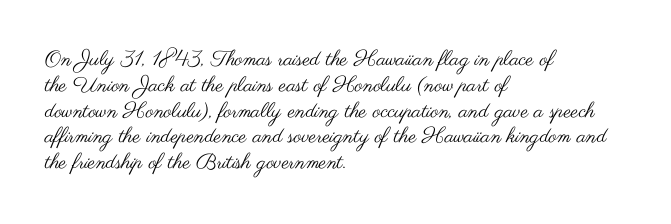
Q: Is the text bold? A: No.
Q: Is the text italic (slanted)? A: Yes.
Q: Is the text underlined? A: No.
Q: How is the paragraph aligned? A: Left-aligned.
Q: Is the spacing between letters normal or unusually wide? A: Normal.
